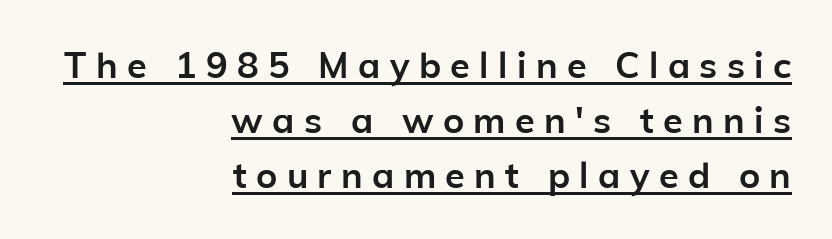
The image shows 36 px semibold sans-serif type, upright; set right-aligned, normal line spacing (1.53x), unusually wide letter spacing (+0.26 em), underlined; low stroke contrast and a medium x-height.
